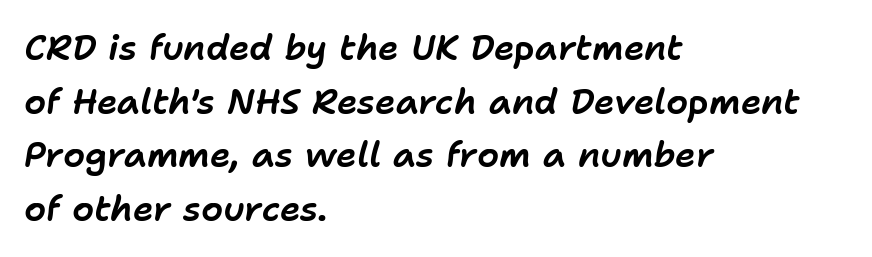
The image shows 35 px text type, italic (leaning right); set left-aligned, normal line spacing (1.53x), normal letter spacing, not underlined; low stroke contrast and a medium x-height.
